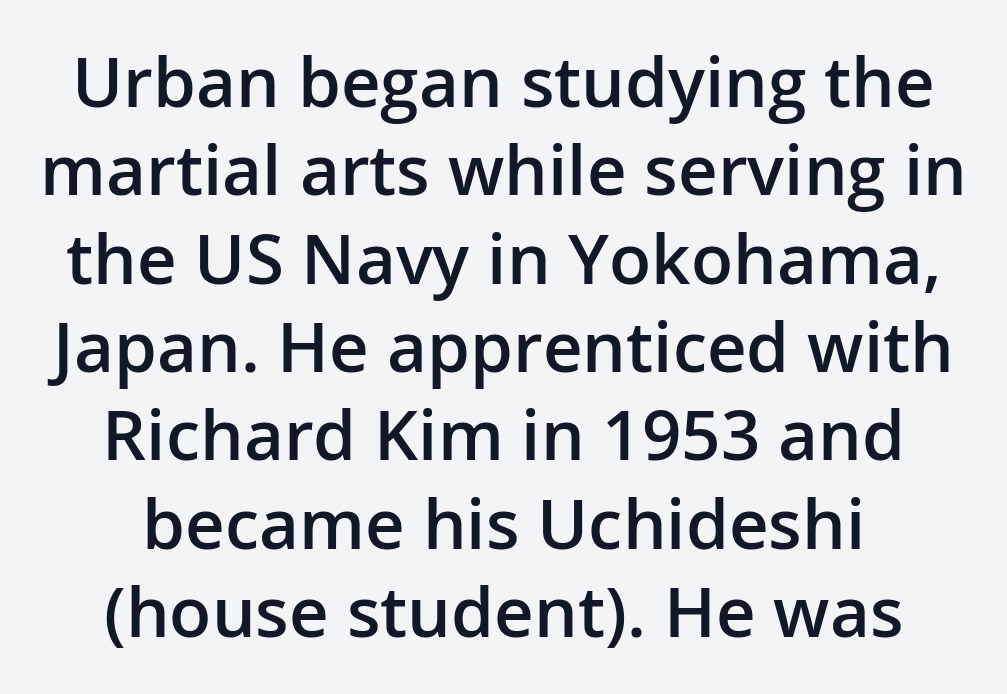
Q: Is the text bold? A: Semi-bold.
Q: Is the text italic (slanted)? A: No, it is upright.
Q: Is the typeface a serif or a sans-serif typeface? A: Sans-serif.
Q: Is the text underlined? A: No.
Q: Is the spacing between letters normal or unusually wide? A: Normal.
Q: Is the spacing between lines tight, normal or loose? A: Normal.
Q: Width (condensed, normal, or wide)? A: Normal.
Q: Stroke contrast? A: Low.
Q: x-height? A: Medium.
Q: Monospaced? A: No.
